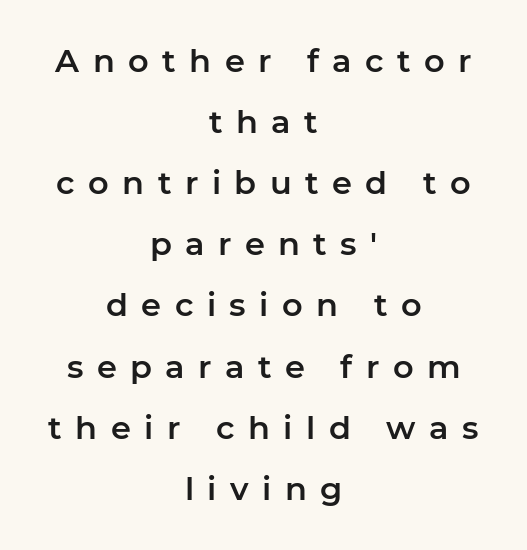
{"serif": "no", "italic": "no", "width": "normal", "stroke_contrast": "low", "x_height": "medium", "monospaced": "no", "underline": "no", "align": "center", "line_spacing": "loose", "line_spacing_ratio": 1.91, "letter_spacing": "wide", "letter_spacing_em": 0.42, "glyph_px": 32}
